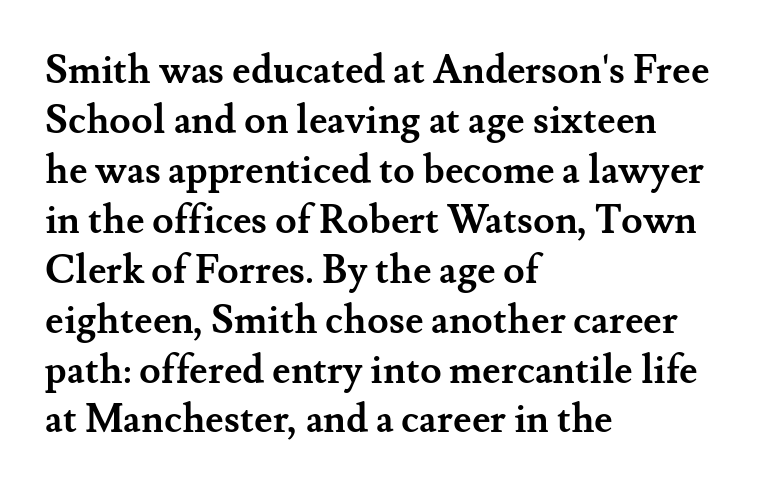
The image shows 39 px semibold serif type, upright; set left-aligned, normal line spacing (1.28x), normal letter spacing, not underlined; medium stroke contrast and a small x-height.
